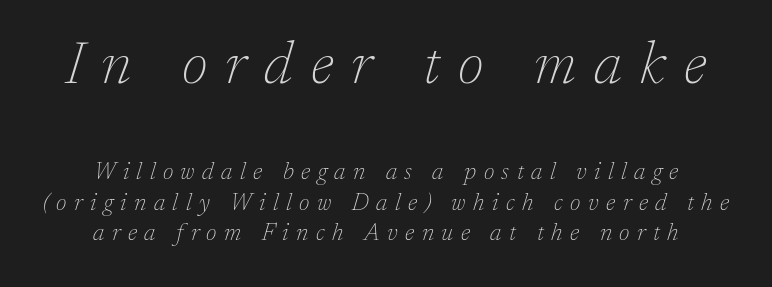
{"serif": "yes", "italic": "yes", "lean": "right", "slant_degrees": 17, "bold": "no", "weight": "thin", "width": "normal", "stroke_contrast": "low", "x_height": "medium", "monospaced": "no", "underline": "no", "align": "center", "line_spacing": "normal", "line_spacing_ratio": 1.27, "letter_spacing": "wide", "letter_spacing_em": 0.31, "larger_block": "first", "size_ratio": 2.46, "glyph_px": 59}
